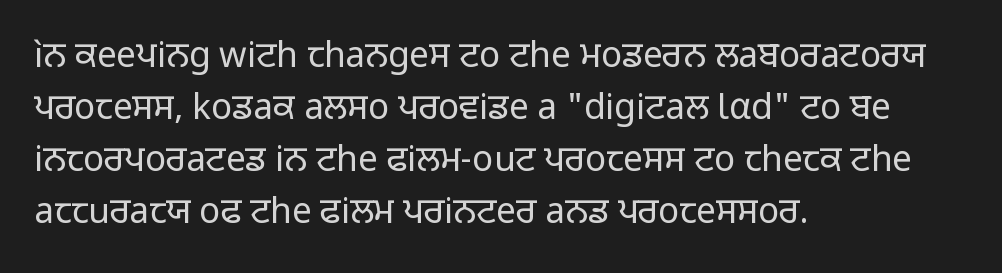
{"serif": "no", "italic": "no", "bold": "no", "weight": "regular", "width": "normal", "stroke_contrast": "low", "x_height": "medium", "monospaced": "no", "underline": "no", "align": "left", "line_spacing": "normal", "line_spacing_ratio": 1.49, "letter_spacing": "normal", "letter_spacing_em": 0.0, "glyph_px": 35}
